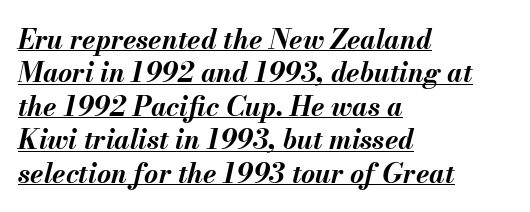
The image shows 27 px bold type, italic (leaning right); set left-aligned, line spacing 1.24x, normal letter spacing, underlined.
